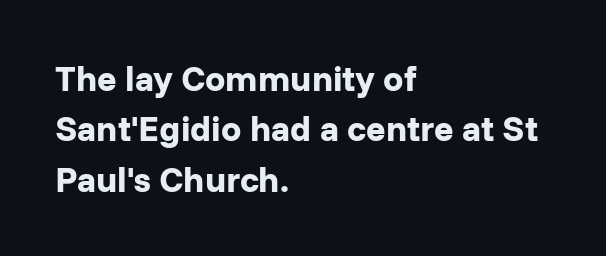
The image shows 36 px bold sans-serif type, upright; set left-aligned, normal line spacing (1.4x), normal letter spacing, not underlined; low stroke contrast and a medium x-height.
